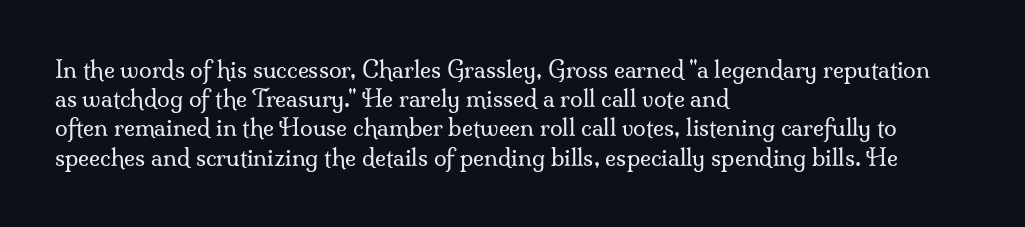
Nothing unusual about the tracking: characters are spaced as the font intends. Caption: multi-line text, flush left, ragged right. How would I describe the line gaps? Plain and ordinary. Unbolded letterforms with no extra heft.
